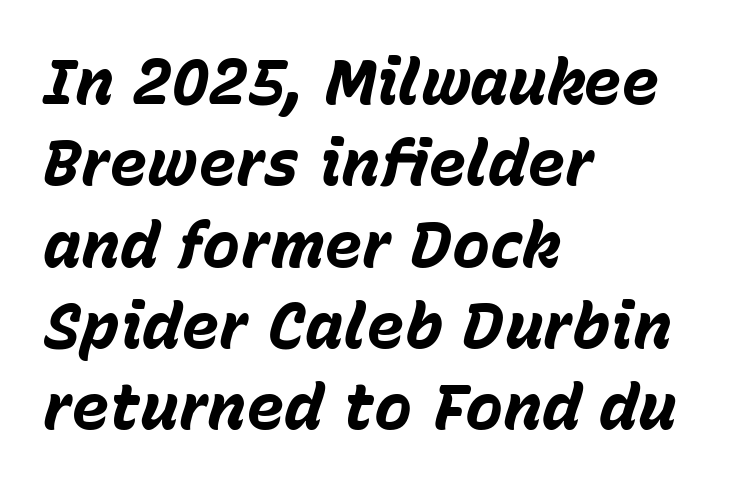
Does the copy run flush right? No — it runs flush left. There's an unmistakable incline to the writing here. Rule under the text: the space is simply empty. Nobody touched the tracking dial on this one.
